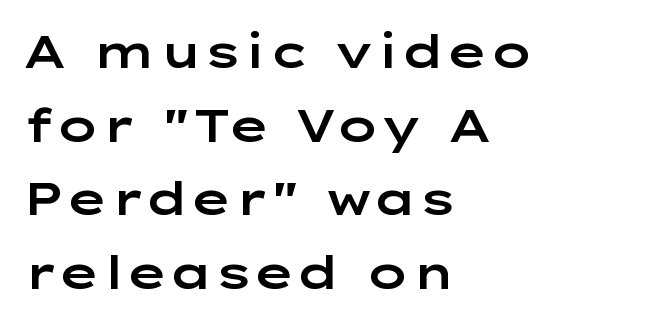
{"serif": "no", "italic": "no", "width": "wide", "stroke_contrast": "low", "x_height": "medium", "monospaced": "no", "underline": "no", "align": "left", "line_spacing": "normal", "line_spacing_ratio": 1.6, "letter_spacing": "normal", "letter_spacing_em": 0.0, "glyph_px": 46}
